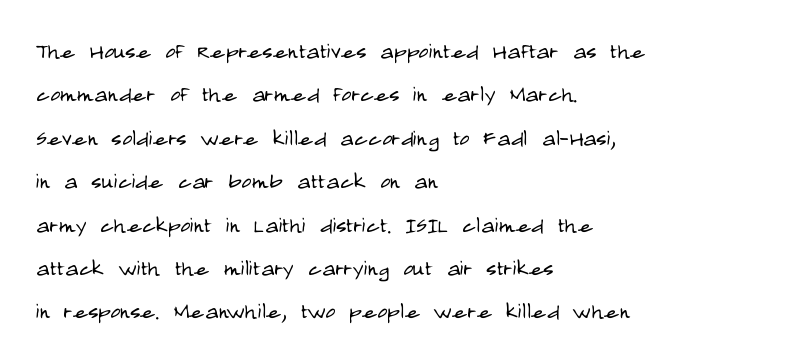
Ordinary non-slanted type is in use. In terms of letterform style, serifs are entirely absent. Heaviness? Minimal to ordinary, like unemphasized prose. This rendering leaves character spacing at its baseline value. This block has exactly the height ordinary leading produces. Typeset ragged right — the left edge is the straight one.
